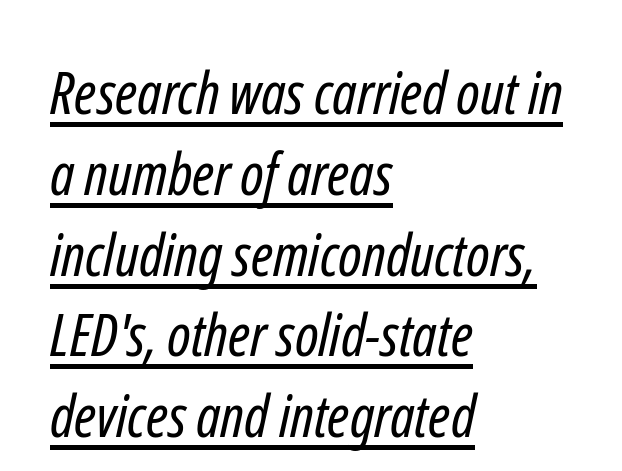
{"serif": "no", "bold": "no", "weight": "regular", "width": "condensed", "stroke_contrast": "low", "x_height": "medium", "monospaced": "no", "underline": "yes", "align": "left", "line_spacing": "normal", "line_spacing_ratio": 1.37, "letter_spacing": "normal", "letter_spacing_em": 0.0, "glyph_px": 59}
